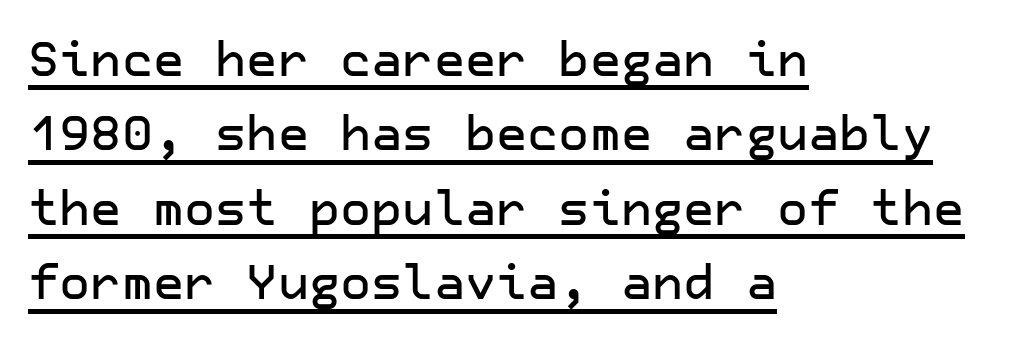
The image shows 48 px sans-serif type, upright; set left-aligned, normal line spacing (1.55x), normal letter spacing, underlined; low stroke contrast and a medium x-height.
